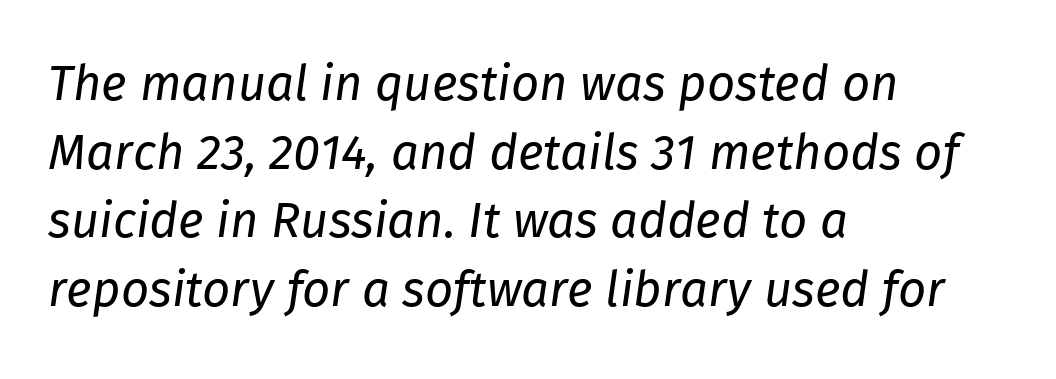
{"italic": "yes", "lean": "right", "slant_degrees": 8, "bold": "no", "weight": "regular", "width": "normal", "stroke_contrast": "low", "x_height": "medium", "monospaced": "no", "underline": "no", "align": "left", "line_spacing": "normal", "line_spacing_ratio": 1.4, "letter_spacing": "normal", "letter_spacing_em": 0.0, "glyph_px": 49}
